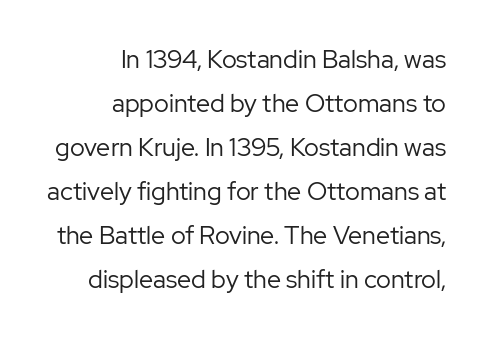
Q: Is the text bold? A: No.
Q: Is the text italic (slanted)? A: No, it is upright.
Q: Is the text underlined? A: No.
Q: How is the paragraph aligned? A: Right-aligned.
Q: Is the spacing between letters normal or unusually wide? A: Normal.
